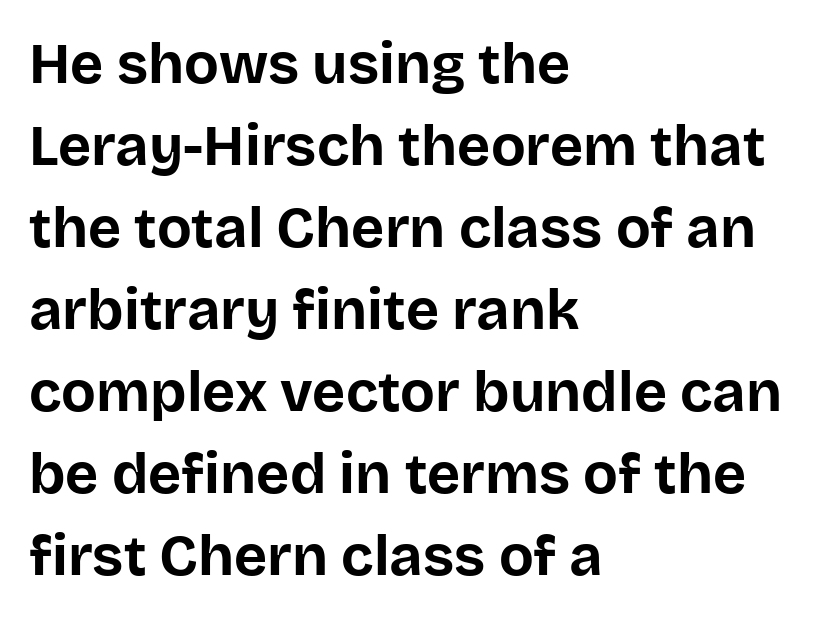
This sample keeps an unexceptional amount of space between lines. Are there feet on the stems? There aren't — it's a sans. The space directly below the letters is spotless. These lines were composed using upright roman letters.
